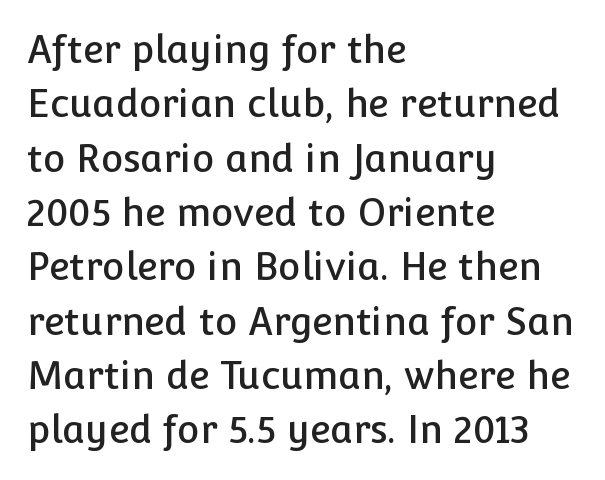
Q: Is the text italic (slanted)? A: No, it is upright.
Q: Is the typeface a serif or a sans-serif typeface? A: Sans-serif.
Q: Is the text underlined? A: No.
Q: How is the paragraph aligned? A: Left-aligned.
Q: Is the spacing between letters normal or unusually wide? A: Normal.
Q: Is the spacing between lines tight, normal or loose? A: Normal.
Q: Width (condensed, normal, or wide)? A: Normal.
Q: Stroke contrast? A: Low.
Q: x-height? A: Medium.
Q: Monospaced? A: No.
